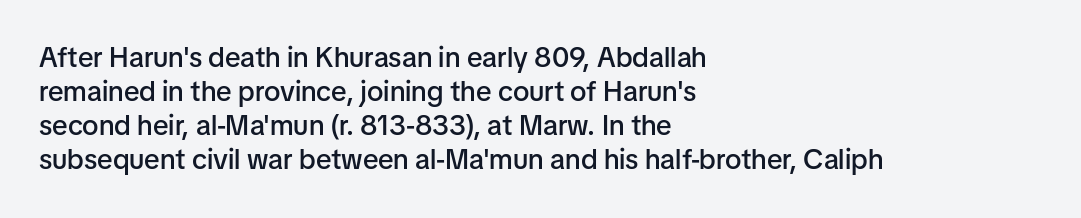
{"serif": "no", "italic": "no", "bold": "semi", "weight": "semibold", "width": "normal", "stroke_contrast": "low", "x_height": "medium", "monospaced": "no", "underline": "no", "align": "left", "line_spacing_ratio": 1.22, "letter_spacing": "normal", "letter_spacing_em": 0.0, "glyph_px": 28}
